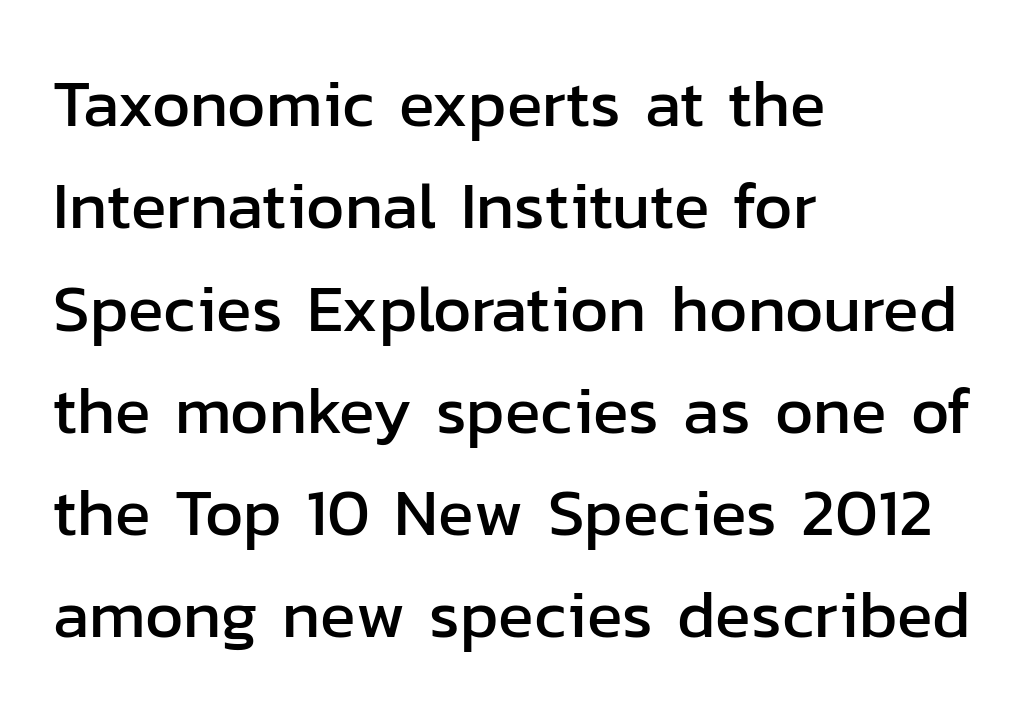
{"serif": "no", "italic": "no", "width": "normal", "stroke_contrast": "low", "x_height": "medium", "monospaced": "no", "underline": "no", "align": "left", "line_spacing": "normal", "line_spacing_ratio": 1.55, "letter_spacing": "normal", "letter_spacing_em": 0.0, "glyph_px": 66}
